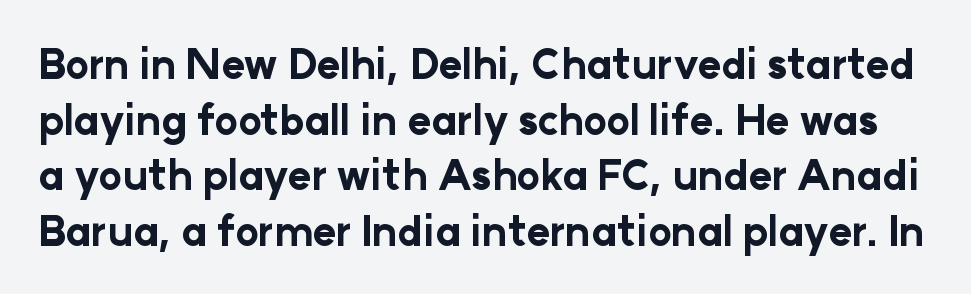
The image shows 40 px bold sans-serif type, upright; set normal line spacing (1.39x), normal letter spacing, not underlined; low stroke contrast and a medium x-height.
